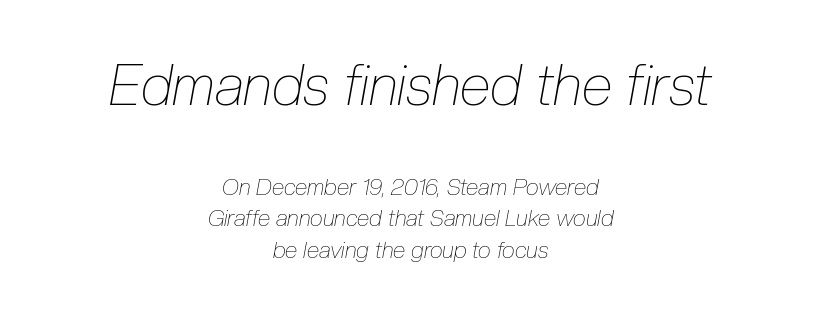
Nothing heavy about these letters — not bold at all. One glance says typical: line gaps are just what's usual. The paragraph has two soft edges and a firm central axis. Is this a fixed-width face? No — the glyphs have proportional, varying widths.
